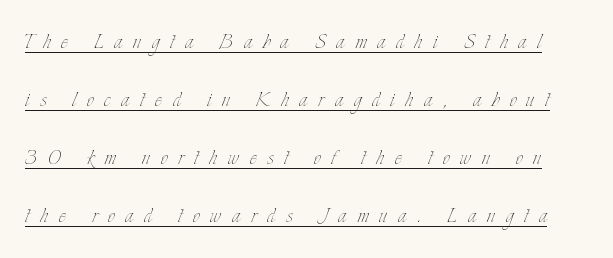
{"bold": "no", "underline": "yes", "line_spacing": "loose", "line_spacing_ratio": 2.15, "letter_spacing": "wide", "letter_spacing_em": 0.4, "glyph_px": 27}
